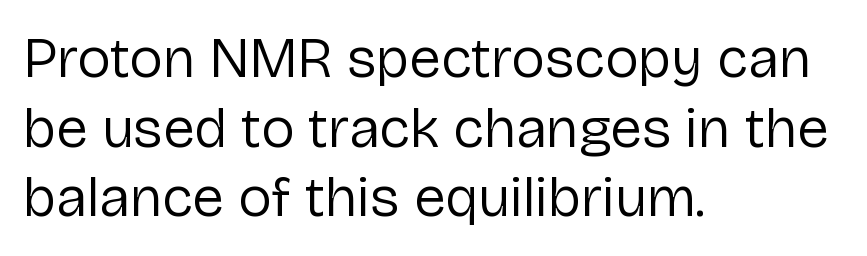
{"serif": "no", "italic": "no", "bold": "no", "weight": "regular", "width": "normal", "stroke_contrast": "low", "x_height": "medium", "monospaced": "no", "underline": "no", "align": "left", "line_spacing_ratio": 1.22, "letter_spacing": "normal", "letter_spacing_em": 0.0, "glyph_px": 57}
